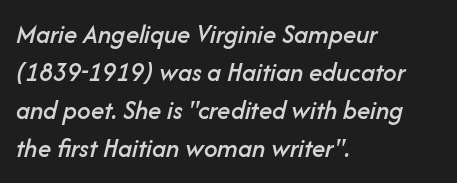
Q: Is the text italic (slanted)? A: Yes, it leans right by about 14 degrees.
Q: Is the text underlined? A: No.
Q: How is the paragraph aligned? A: Left-aligned.
Q: Is the spacing between letters normal or unusually wide? A: Normal.
Q: Is the spacing between lines tight, normal or loose? A: Normal.
